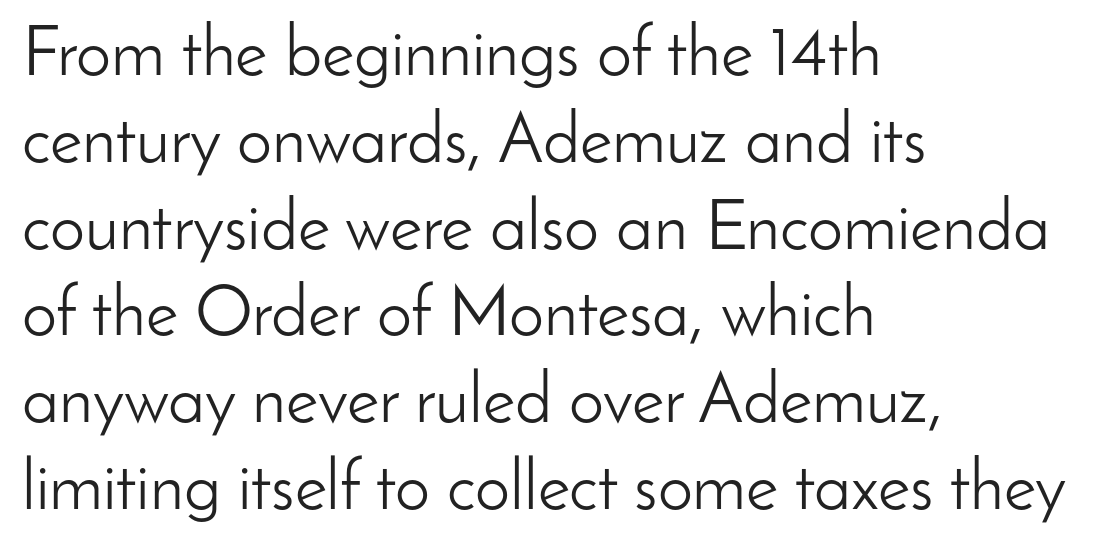
{"serif": "no", "italic": "no", "bold": "no", "weight": "light", "width": "normal", "stroke_contrast": "low", "x_height": "small", "monospaced": "no", "underline": "no", "align": "left", "line_spacing_ratio": 1.24, "letter_spacing": "normal", "letter_spacing_em": 0.0, "glyph_px": 70}
